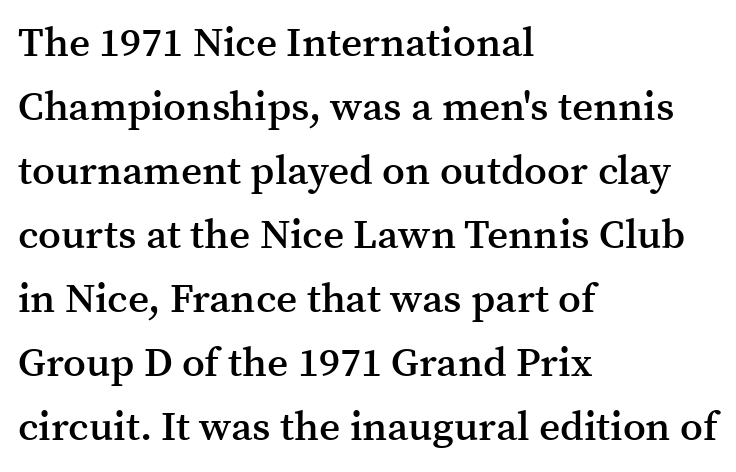
Typographically, this falls in the serif category. Left-aligned paragraph, ragged on the right. When letters stand straight like this, we call the style roman or upright. Characters follow at the spacing the type designer built in. Evenly set lines give the paragraph a standard silhouette. Underline: absent.
